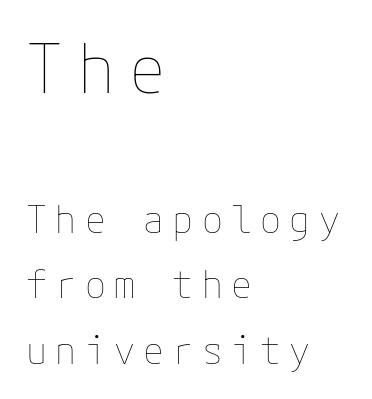
The image shows 67 px thin type, upright; set left-aligned, line spacing 1.72x, unusually wide letter spacing (+0.22 em), not underlined; the first (top) block is 1.76x larger; low stroke contrast and a medium x-height.
